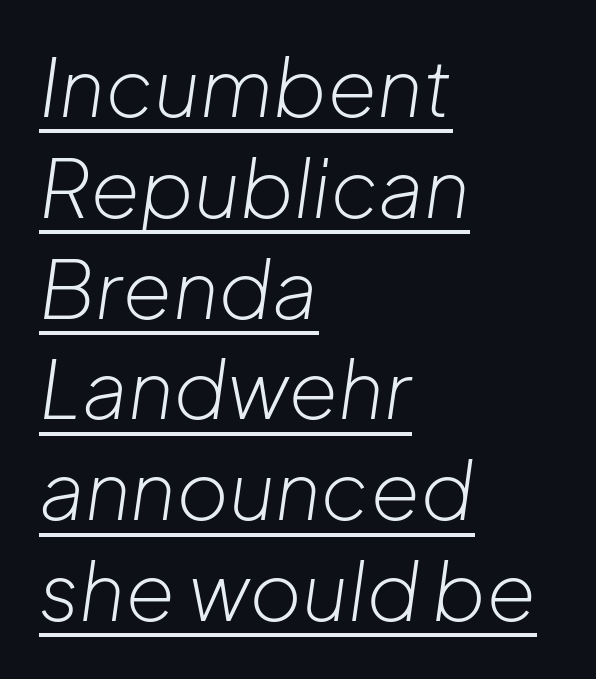
Q: Is the text bold? A: No.
Q: Is the text italic (slanted)? A: Yes, it leans right by about 8 degrees.
Q: Is the text underlined? A: Yes.
Q: How is the paragraph aligned? A: Left-aligned.
Q: Is the spacing between letters normal or unusually wide? A: Normal.
Q: Is the spacing between lines tight, normal or loose? A: Normal.
Q: Width (condensed, normal, or wide)? A: Normal.
Q: Stroke contrast? A: Low.
Q: x-height? A: Medium.
Q: Monospaced? A: No.
